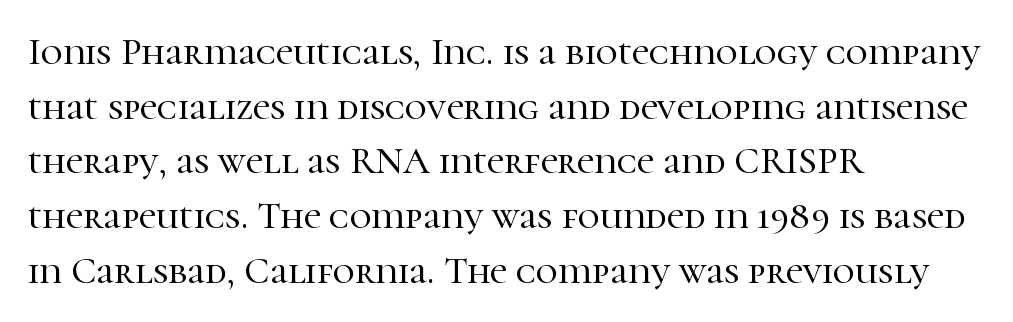
Q: Is the text italic (slanted)? A: No, it is upright.
Q: Is the typeface a serif or a sans-serif typeface? A: Serif.
Q: Is the text underlined? A: No.
Q: How is the paragraph aligned? A: Left-aligned.
Q: Is the spacing between letters normal or unusually wide? A: Normal.
Q: Is the spacing between lines tight, normal or loose? A: Normal.
Q: Width (condensed, normal, or wide)? A: Normal.
Q: Stroke contrast? A: High.
Q: x-height? A: Medium.
Q: Monospaced? A: No.
